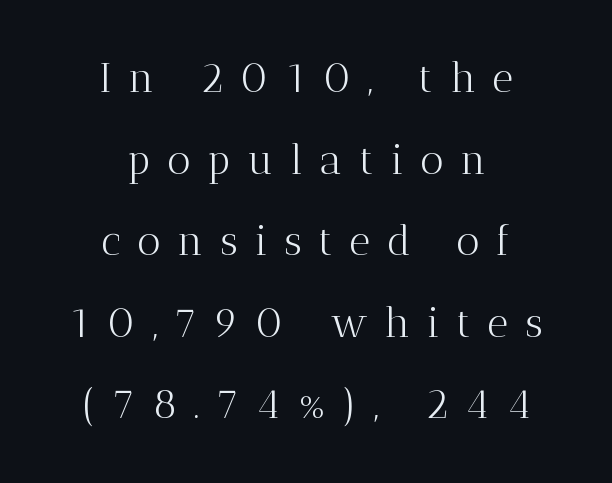
Q: Is the text bold? A: No.
Q: Is the text italic (slanted)? A: No, it is upright.
Q: Is the typeface a serif or a sans-serif typeface? A: Serif.
Q: Is the text underlined? A: No.
Q: How is the paragraph aligned? A: Centered.
Q: Is the spacing between letters normal or unusually wide? A: Unusually wide.
Q: Is the spacing between lines tight, normal or loose? A: Loose.
Q: Width (condensed, normal, or wide)? A: Normal.
Q: Stroke contrast? A: Medium.
Q: x-height? A: Medium.
Q: Monospaced? A: No.
